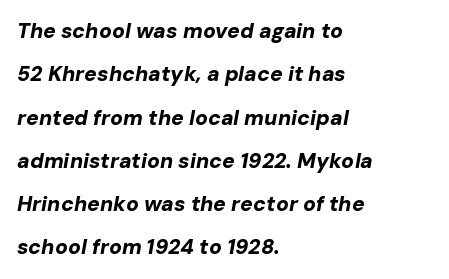
The image shows 21 px bold type, italic (leaning right); set left-aligned, loose line spacing (2.06x), normal letter spacing, not underlined.
